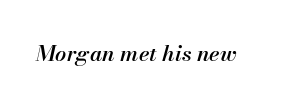
{"italic": "yes", "lean": "right", "slant_degrees": 13, "bold": "semi", "underline": "no", "letter_spacing": "normal", "letter_spacing_em": 0.0, "glyph_px": 22}
